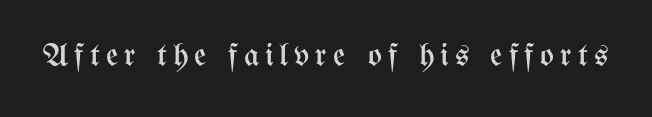
The image shows 33 px regular-weight, condensed type, upright; set not underlined; medium stroke contrast and a medium x-height.
